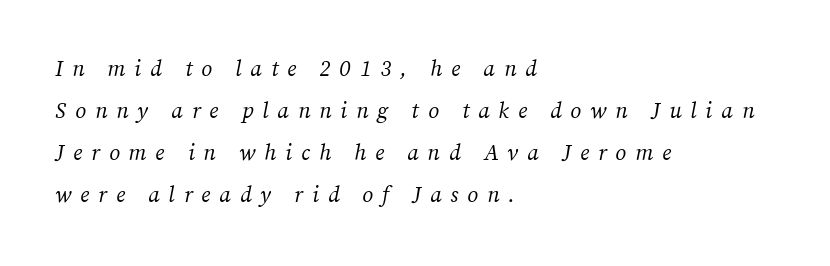
Q: Is the text bold? A: No.
Q: Is the text italic (slanted)? A: Yes, it leans right by about 12 degrees.
Q: Is the text underlined? A: No.
Q: How is the paragraph aligned? A: Left-aligned.
Q: Is the spacing between letters normal or unusually wide? A: Unusually wide.
Q: Is the spacing between lines tight, normal or loose? A: Loose.
